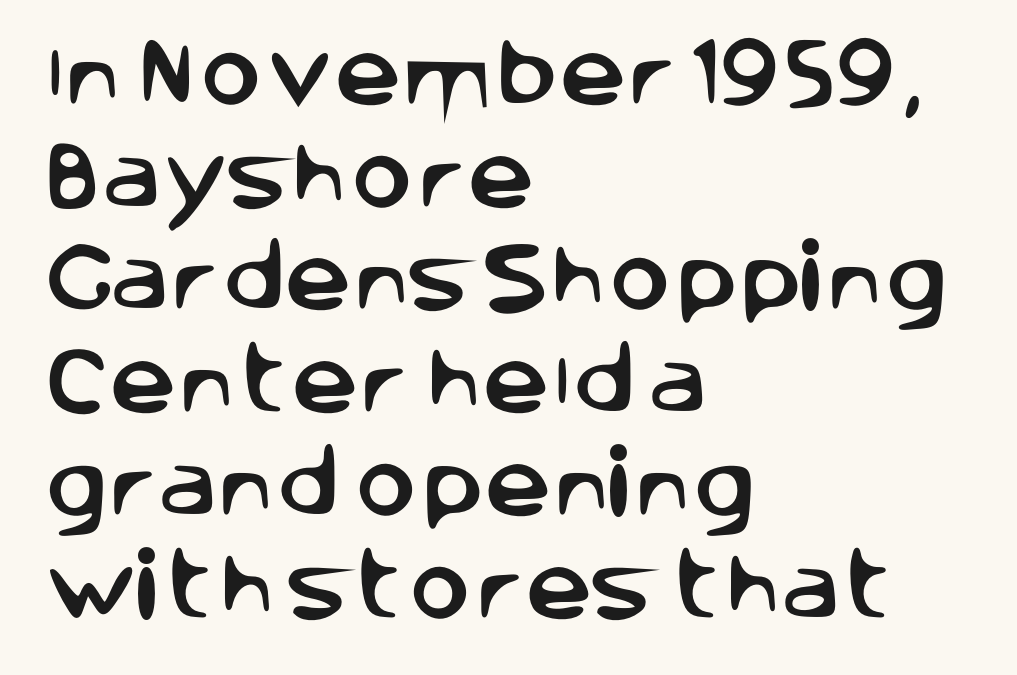
{"serif": "no", "italic": "no", "width": "normal", "stroke_contrast": "low", "x_height": "large", "monospaced": "no", "underline": "no", "align": "left", "line_spacing": "normal", "line_spacing_ratio": 1.37, "letter_spacing": "normal", "letter_spacing_em": 0.0, "glyph_px": 75}
